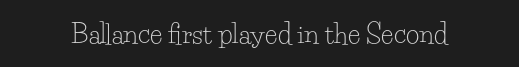
{"italic": "no", "bold": "no", "underline": "no", "letter_spacing": "normal", "letter_spacing_em": 0.0, "glyph_px": 26}
